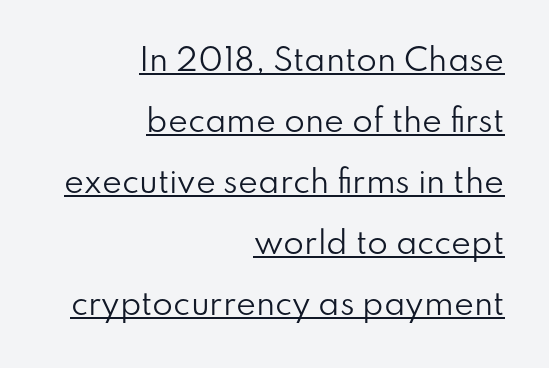
The image shows 30 px regular-weight sans-serif type, upright; set right-aligned, loose line spacing (2.03x), normal letter spacing, underlined; low stroke contrast and a small x-height.
